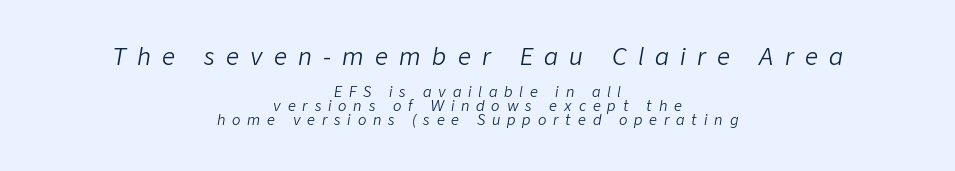
The image shows 23 px text type, italic (leaning right); set centered, tight line spacing (0.99x), unusually wide letter spacing (+0.49 em), not underlined; the first (top) block is 1.64x larger.
